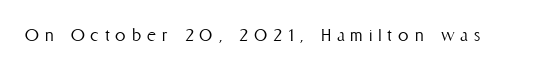
Q: Is the text bold? A: No.
Q: Is the text italic (slanted)? A: No, it is upright.
Q: Is the text underlined? A: No.
Q: Is the spacing between letters normal or unusually wide? A: Unusually wide.
